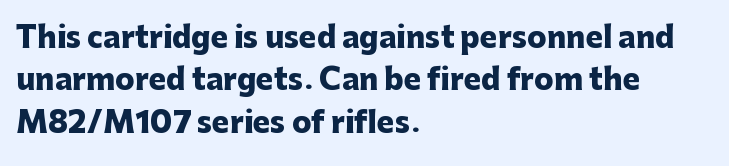
Words appear dense and cohesive because spacing is normal. Is this a sans? Yes — the strokes have no serifs. Every character sits straight up, as roman type does. These lines are set flush left with a ragged right edge. Notice how descenders clear the ascenders below comfortably — that's standard leading.
